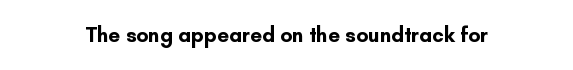
{"italic": "no", "bold": "yes", "underline": "no", "letter_spacing": "normal", "letter_spacing_em": 0.0, "glyph_px": 21}
